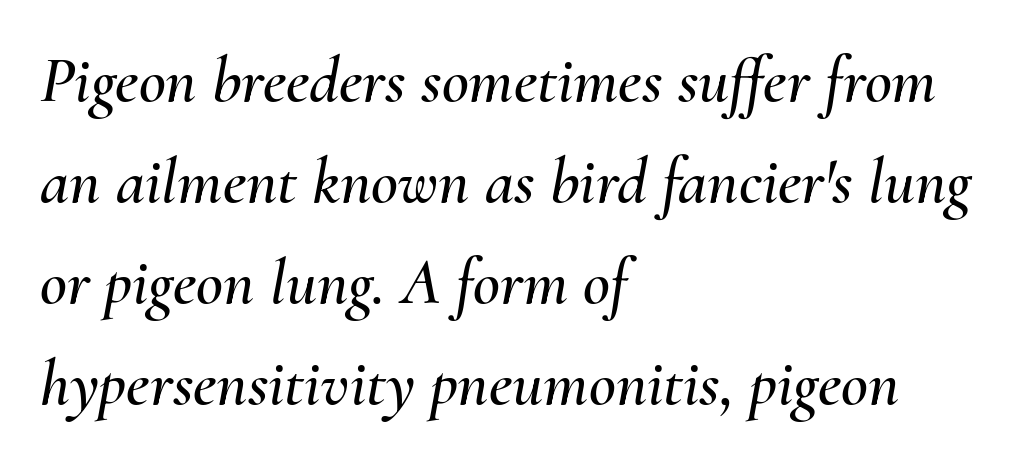
Q: Is the text italic (slanted)? A: Yes, it leans right by about 10 degrees.
Q: Is the text underlined? A: No.
Q: How is the paragraph aligned? A: Left-aligned.
Q: Is the spacing between letters normal or unusually wide? A: Normal.
Q: Is the spacing between lines tight, normal or loose? A: Normal.
Q: Width (condensed, normal, or wide)? A: Normal.
Q: Stroke contrast? A: Medium.
Q: x-height? A: Small.
Q: Monospaced? A: No.
